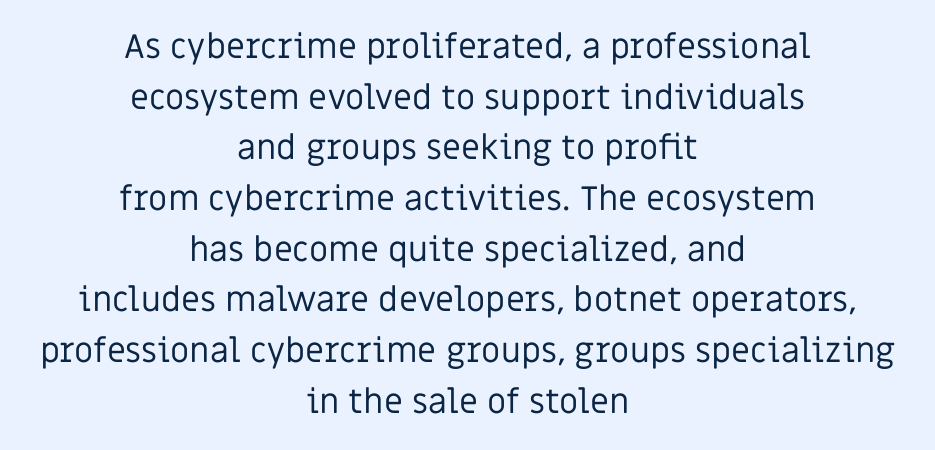
Q: Is the text bold? A: No.
Q: Is the text italic (slanted)? A: No, it is upright.
Q: Is the typeface a serif or a sans-serif typeface? A: Sans-serif.
Q: Is the text underlined? A: No.
Q: How is the paragraph aligned? A: Centered.
Q: Is the spacing between letters normal or unusually wide? A: Normal.
Q: Is the spacing between lines tight, normal or loose? A: Normal.
Q: Width (condensed, normal, or wide)? A: Normal.
Q: Stroke contrast? A: Low.
Q: x-height? A: Large.
Q: Monospaced? A: No.
